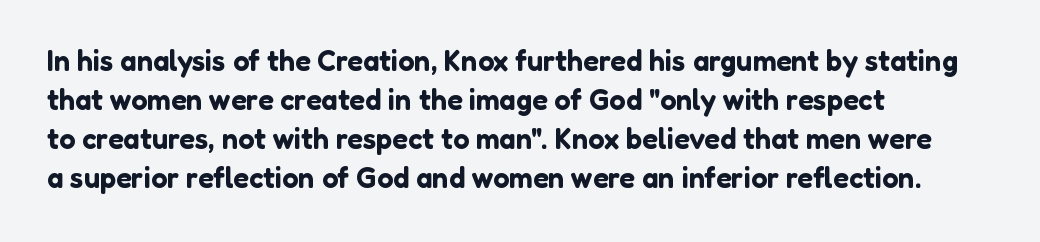
The image shows 29 px sans-serif type, upright; set left-aligned, normal line spacing (1.35x), normal letter spacing, not underlined; low stroke contrast and a medium x-height.
